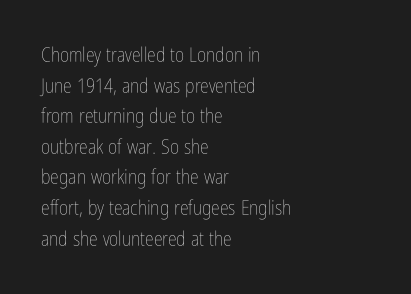
The image shows 20 px text type, upright; set left-aligned, normal line spacing (1.53x), normal letter spacing, not underlined.
